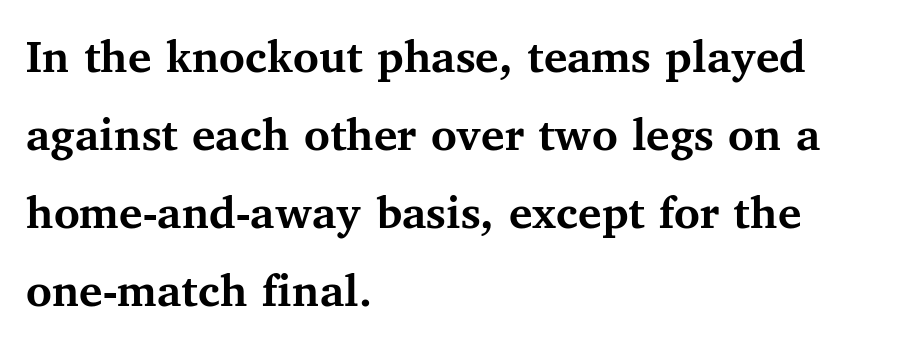
The image shows 49 px semibold serif type, upright; set left-aligned, normal line spacing (1.59x), normal letter spacing, not underlined; medium stroke contrast and a medium x-height.
